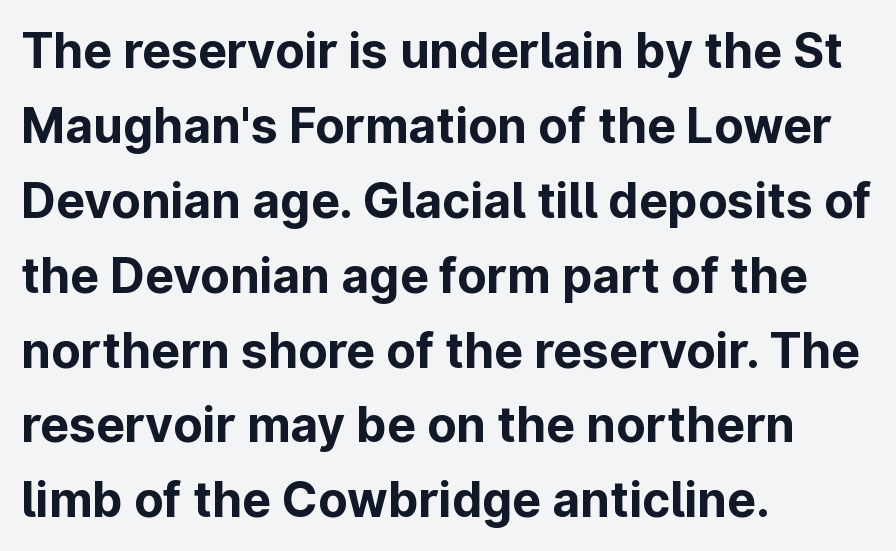
A typesetter would call this zero additional tracking. The block of text has a typical density, with ordinary space between rows. Typographically, this falls in the sans-serif category. The passage is arranged the way most books set body copy — flush left. The axis of the letterforms is exactly vertical. Underline: absent.
